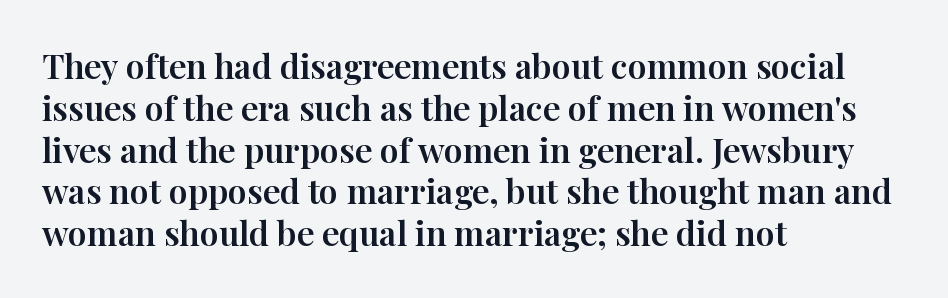
The letterforms sit shoulder to shoulder at normal distance. This rendering features lettering with no underline. Is there any slant? The stems are plumb. Does the type have serifs? Yes, each stem ends in a small foot. The face used here is proportionally spaced, like ordinary book or web type. Short and long lines alike share a common starting point at left.
